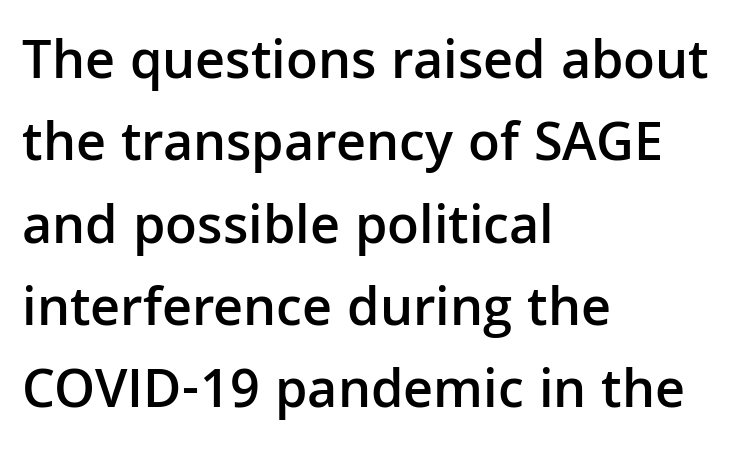
Q: Is the text bold? A: Semi-bold.
Q: Is the text italic (slanted)? A: No, it is upright.
Q: Is the typeface a serif or a sans-serif typeface? A: Sans-serif.
Q: Is the text underlined? A: No.
Q: How is the paragraph aligned? A: Left-aligned.
Q: Is the spacing between letters normal or unusually wide? A: Normal.
Q: Is the spacing between lines tight, normal or loose? A: Normal.
Q: Width (condensed, normal, or wide)? A: Normal.
Q: Stroke contrast? A: Low.
Q: x-height? A: Medium.
Q: Monospaced? A: No.
